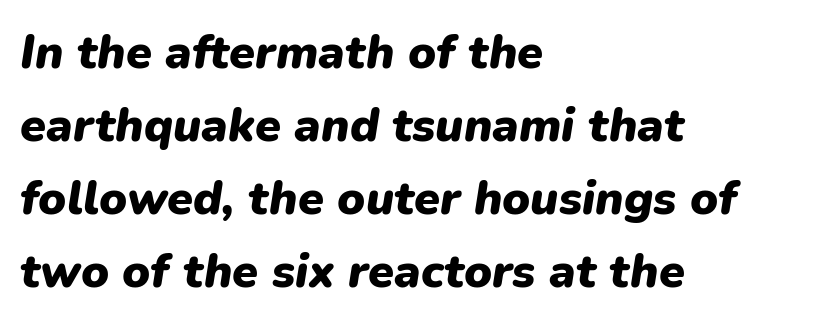
{"italic": "yes", "lean": "right", "slant_degrees": 9, "bold": "yes", "weight": "heavy", "width": "normal", "stroke_contrast": "low", "x_height": "medium", "monospaced": "no", "underline": "no", "align": "left", "line_spacing": "normal", "line_spacing_ratio": 1.55, "letter_spacing": "normal", "letter_spacing_em": 0.0, "glyph_px": 47}
